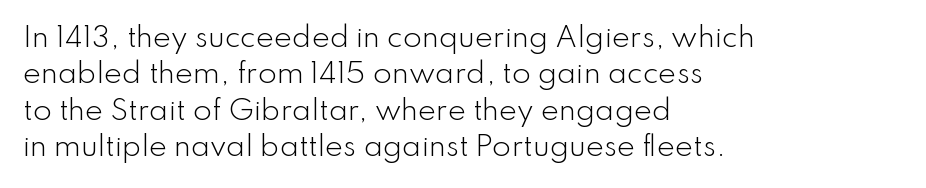
Upright lettering throughout. Reading down the column, the eye jumps a familiar distance to each next line. The typesetting does not lean heavy: it is not bold. Horizontal alignment here is leftward, the default for most running prose. The space directly below the letters is spotless. Glyph-to-glyph distance matches everyday printed text.
